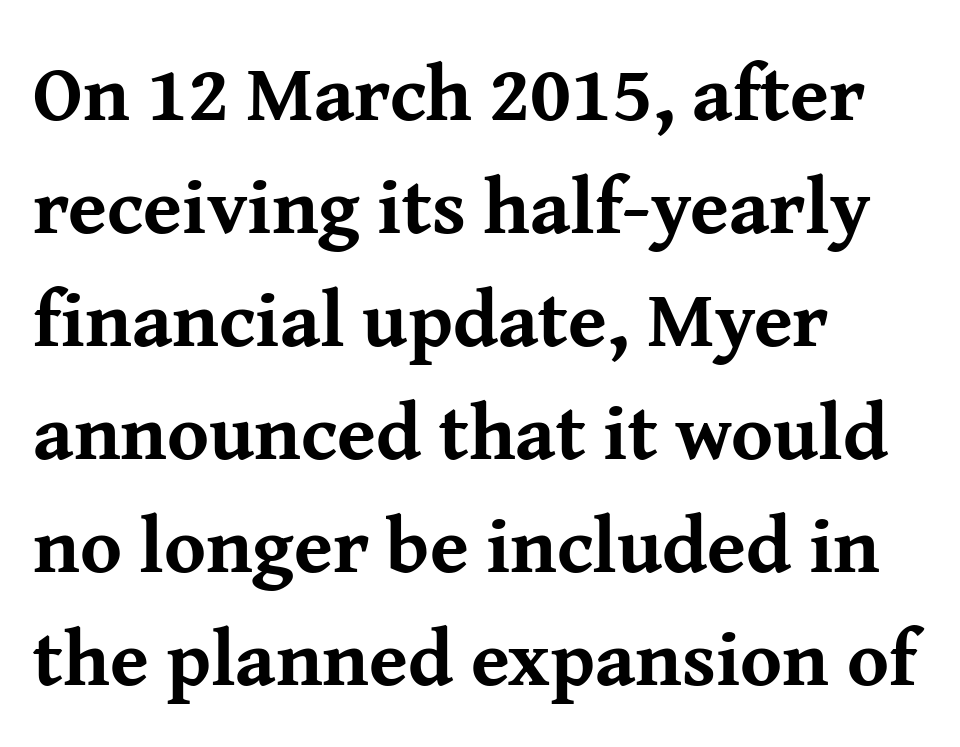
The image shows 79 px bold serif type, upright; set left-aligned, normal line spacing (1.43x), normal letter spacing, not underlined; medium stroke contrast and a medium x-height.
